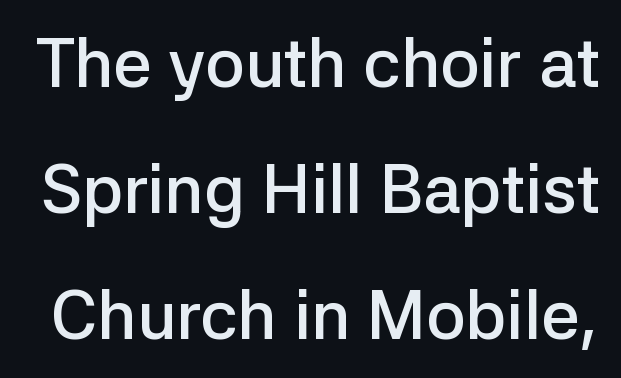
Each row of text sits above clean, open space. Varying glyph widths throughout — classic text-font behaviour. Letter spacing: default. The typography opts for an upright posture over an oblique one. Compared with an ordinary text face, these strokes are moderately heavier — a semibold.
